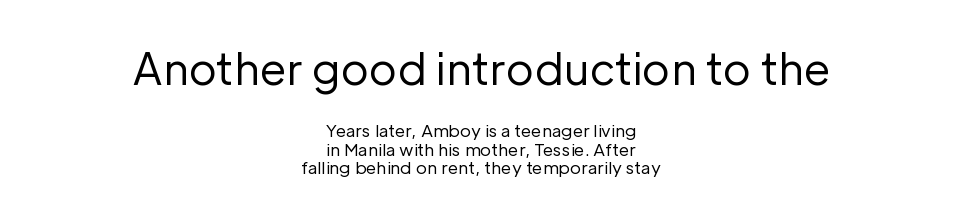
{"serif": "no", "italic": "no", "bold": "no", "weight": "regular", "width": "normal", "stroke_contrast": "low", "x_height": "medium", "monospaced": "no", "underline": "no", "align": "center", "line_spacing": "tight", "line_spacing_ratio": 1.07, "letter_spacing": "normal", "letter_spacing_em": 0.0, "larger_block": "first", "size_ratio": 2.53, "glyph_px": 43}
